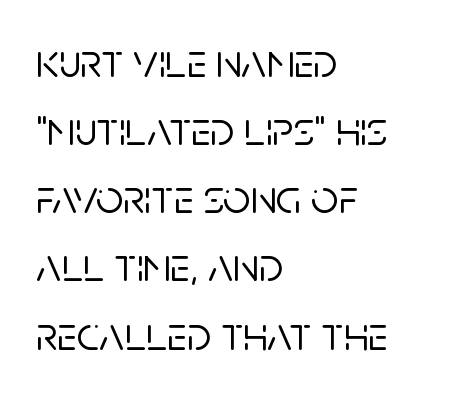
Q: Is the text italic (slanted)? A: No, it is upright.
Q: Is the typeface a serif or a sans-serif typeface? A: Sans-serif.
Q: Is the text underlined? A: No.
Q: How is the paragraph aligned? A: Left-aligned.
Q: Is the spacing between letters normal or unusually wide? A: Normal.
Q: Is the spacing between lines tight, normal or loose? A: Normal.
Q: Width (condensed, normal, or wide)? A: Normal.
Q: Stroke contrast? A: Low.
Q: x-height? A: Large.
Q: Monospaced? A: No.
